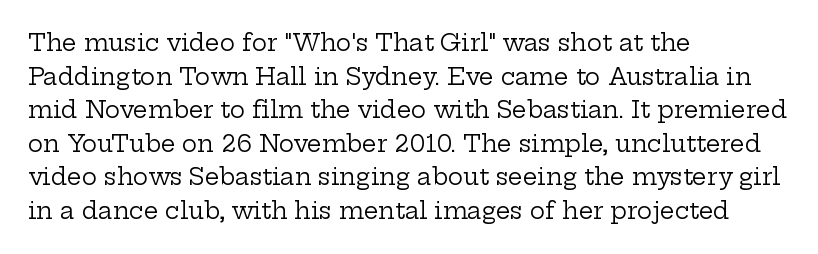
What stands out about the letter spacing? Nothing — it is the standard amount. Type without underlining. You can tell it's not italic because the verticals are truly vertical. Is there much room between lines? A standard amount, neither cramped nor airy.
